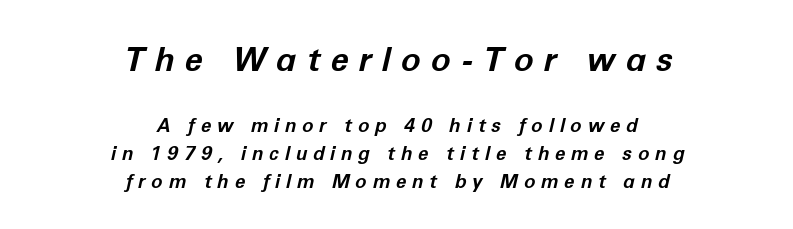
Each glyph is drawn with heavy, bold strokes. Has an underline been added? It has not. The lettering tilts uniformly, giving the passage an italic look. Successive baselines arrive at the customary interval. This sample uses expanded letter spacing, leaving extra air between glyphs. Do the characters align in a grid? No, the font is proportional.
